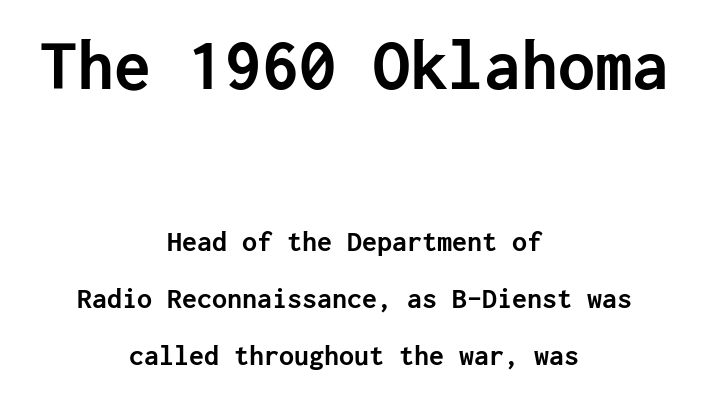
Type size steps down from the first block to the second. Students, note that the glyphs here touch the page at normal intervals. Characters remain perfectly vertical along every line. A centered setting, common on invitations and titles, is used for this passage. The rendering uses a bold face; every stroke is thick and dark.
